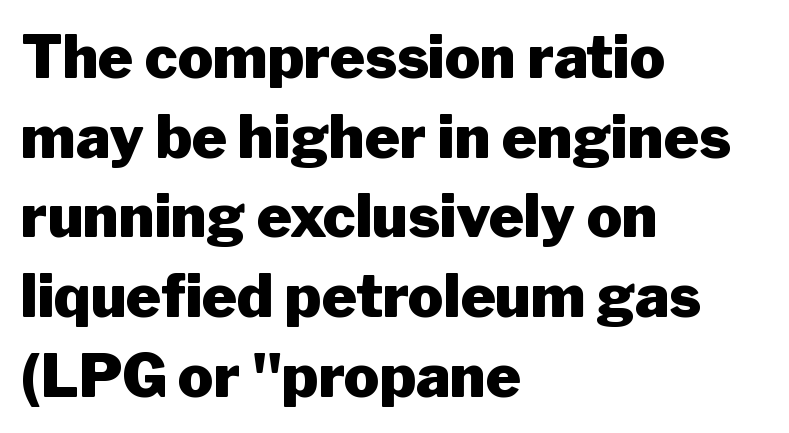
The passage shown is typed in a proportional face where columns would drift. The letters sit at their default tracking, neither squeezed nor spread. One-word summary of the alignment: left. On the weight axis this lands at bold, roughly 700. Regarding leading, the lines here are spaced in the standard way. A clean baseline with only descenders dipping below it.
